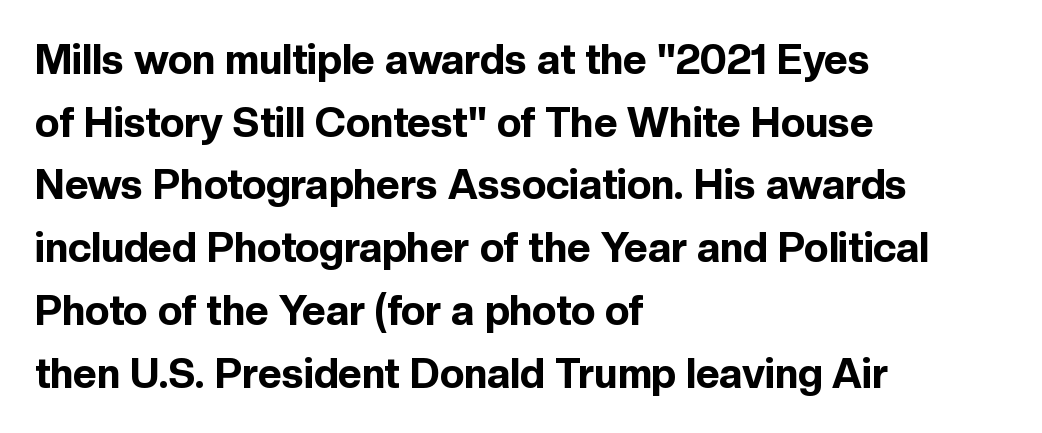
Q: Is the text bold? A: Yes.
Q: Is the text italic (slanted)? A: No, it is upright.
Q: Is the typeface a serif or a sans-serif typeface? A: Sans-serif.
Q: Is the text underlined? A: No.
Q: How is the paragraph aligned? A: Left-aligned.
Q: Is the spacing between letters normal or unusually wide? A: Normal.
Q: Is the spacing between lines tight, normal or loose? A: Normal.
Q: Width (condensed, normal, or wide)? A: Normal.
Q: x-height? A: Medium.
Q: Monospaced? A: No.
